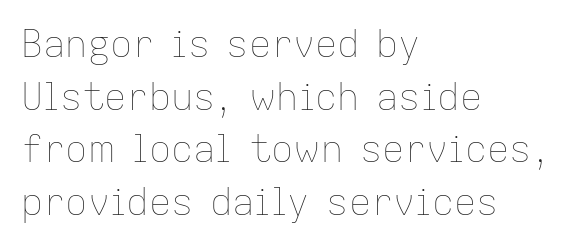
A classic flush-left, rag-right setting is used for this passage. No italicization has been applied; the sample stays upright. Bare-footed words on every line. Think of a printed novel: that variable character pitch is what you see here. The typesetting does not lean heavy: it is not bold. Does extra space separate the letters? No, they use regular spacing.
